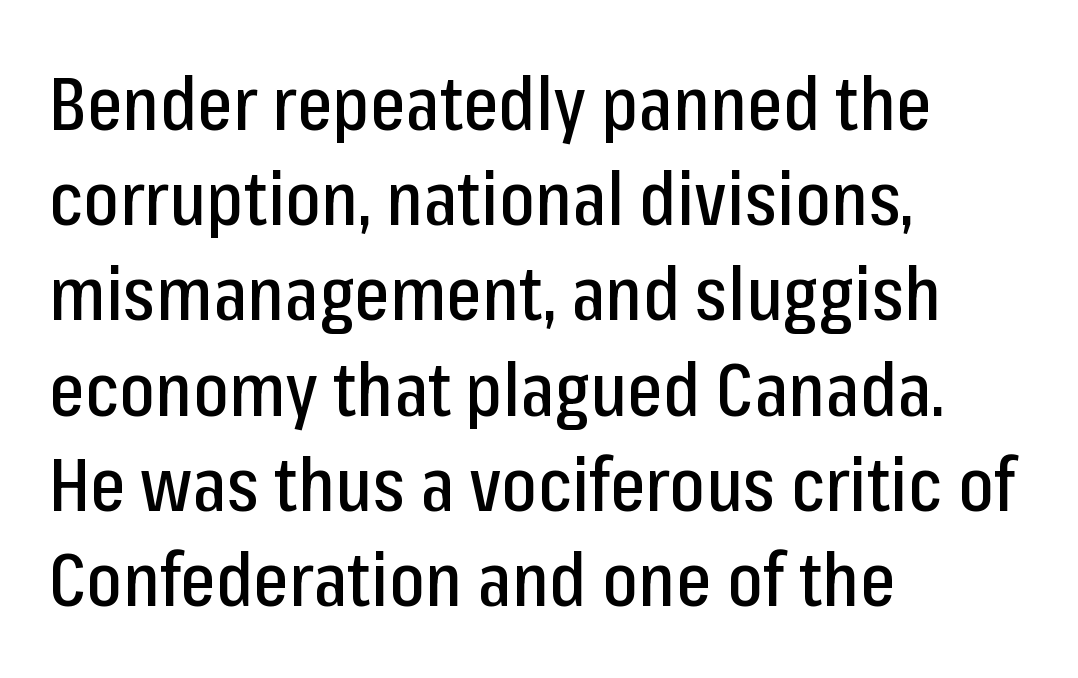
Nothing sits at the stroke ends, so this counts as sans-serif. Do the characters align in a grid? No, the font is proportional. The letters stand upright; this is a roman face. Only glyphs here, with clear space below each row.
